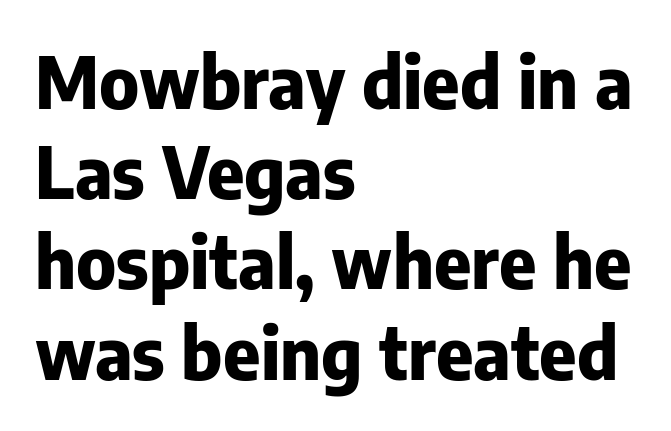
The image shows 71 px heavy sans-serif type, upright; set left-aligned, normal line spacing (1.27x), normal letter spacing, not underlined; low stroke contrast and a medium x-height.
